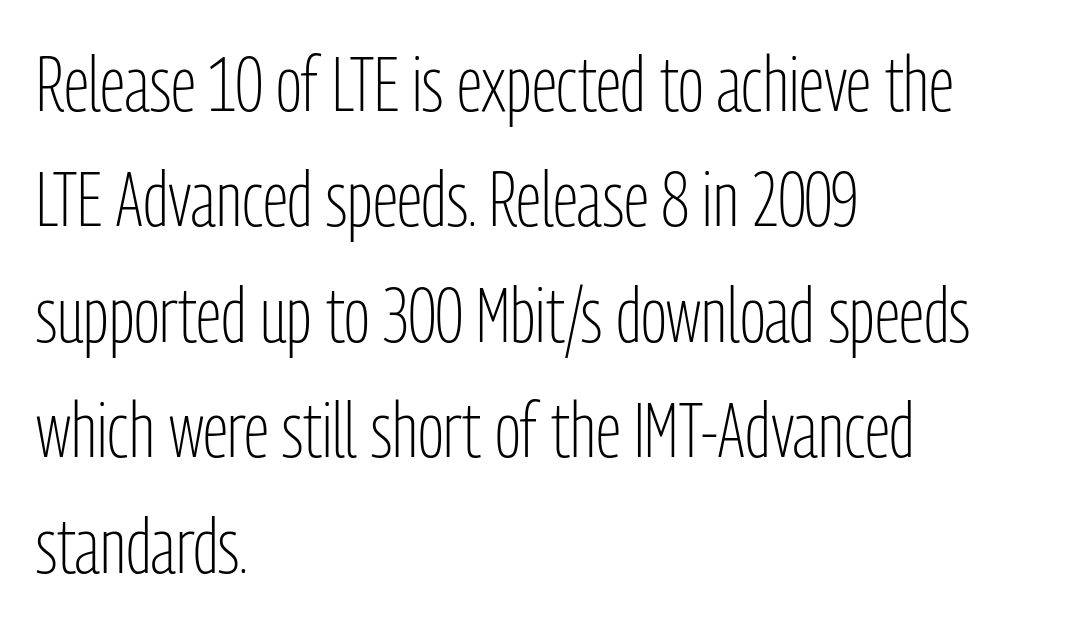
{"serif": "no", "italic": "no", "bold": "no", "weight": "light", "width": "condensed", "stroke_contrast": "low", "x_height": "medium", "monospaced": "no", "underline": "no", "align": "left", "line_spacing": "normal", "line_spacing_ratio": 1.5, "letter_spacing": "normal", "letter_spacing_em": 0.0, "glyph_px": 77}
